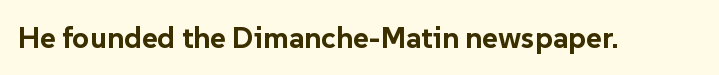
The specimen reads as upright at a glance. In terms of letterform style, serifs are entirely absent. What stands out about the letter spacing? Nothing — it is the standard amount. Chunky letters — that's bold for sure. Proportional: the letters do not fall into vertical columns. Check under the words: just untouched page.
